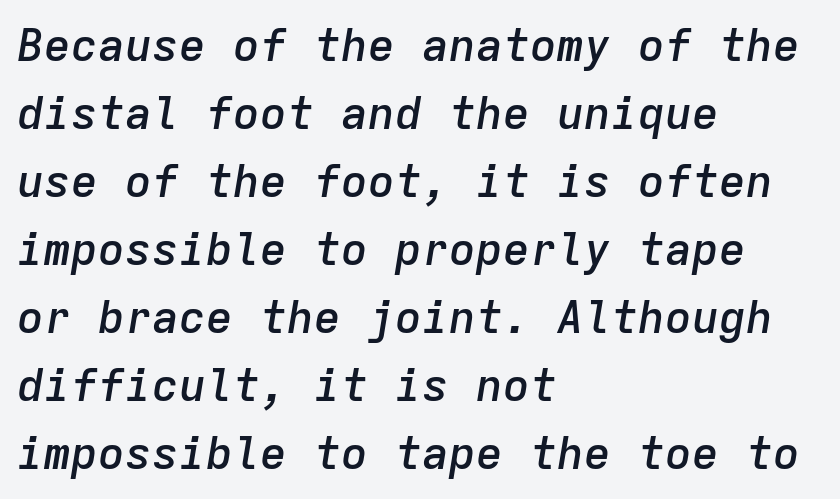
The image shows 45 px semibold type, italic (leaning right), monospaced; set left-aligned, normal line spacing (1.51x), normal letter spacing, not underlined; low stroke contrast and a medium x-height.
